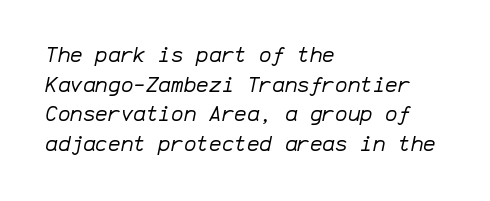
Q: Is the text bold? A: No.
Q: Is the text italic (slanted)? A: Yes, it leans right by about 12 degrees.
Q: Is the text underlined? A: No.
Q: How is the paragraph aligned? A: Left-aligned.
Q: Is the spacing between letters normal or unusually wide? A: Normal.
Q: Is the spacing between lines tight, normal or loose? A: Normal.
